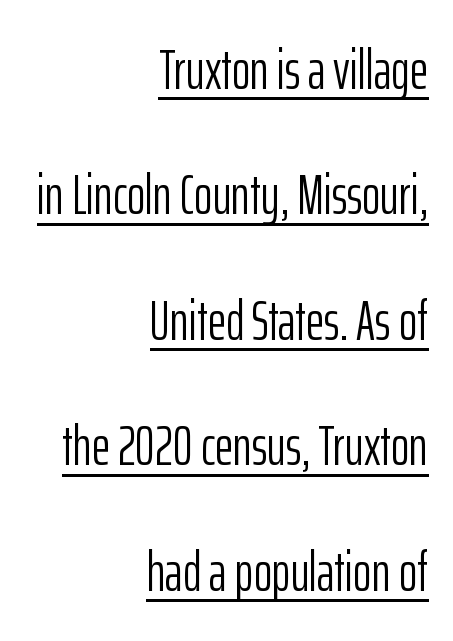
{"serif": "no", "italic": "no", "bold": "no", "weight": "light", "width": "condensed", "stroke_contrast": "low", "x_height": "medium", "monospaced": "no", "underline": "yes", "align": "right", "line_spacing": "loose", "line_spacing_ratio": 2.24, "letter_spacing": "normal", "letter_spacing_em": 0.0, "glyph_px": 56}
